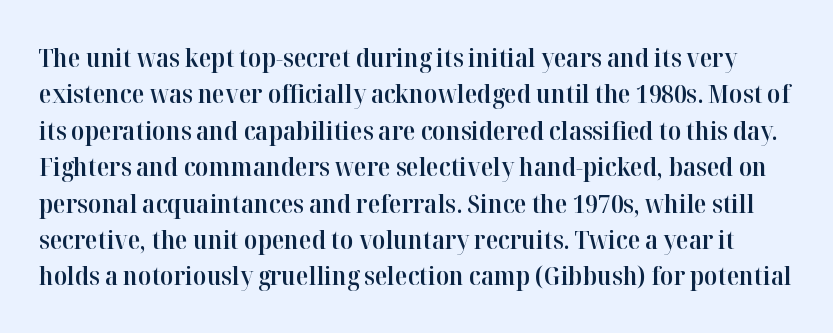
The image shows 26 px text type, upright; set normal line spacing (1.4x), normal letter spacing, not underlined.
